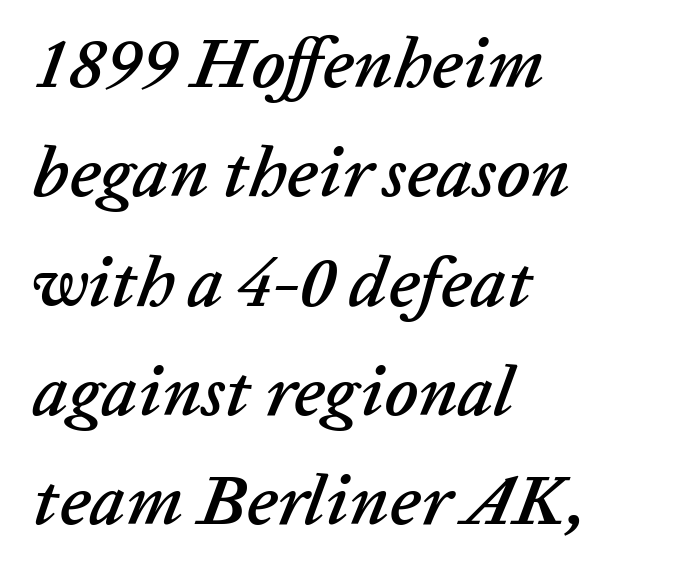
The text carries the slant typical of an italic or oblique font. Honestly, the row spacing looks completely unremarkable. The zone under the glyphs is completely vacant. Casual observation: everything's shoved over to the left. Between one letter and the next there's only the usual sliver of space.
